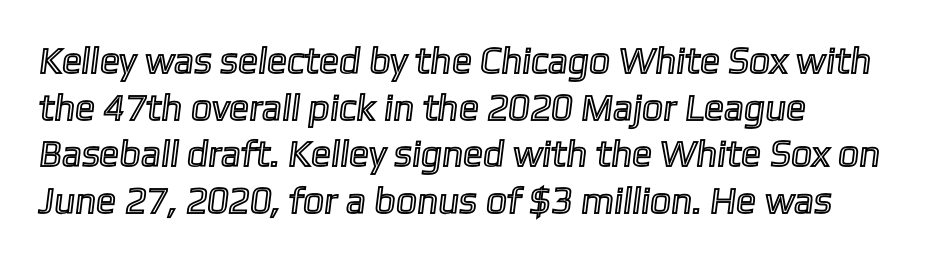
Q: Is the text underlined? A: No.
Q: How is the paragraph aligned? A: Left-aligned.
Q: Is the spacing between letters normal or unusually wide? A: Normal.
Q: Is the spacing between lines tight, normal or loose? A: Normal.
Q: Width (condensed, normal, or wide)? A: Normal.
Q: x-height? A: Medium.
Q: Monospaced? A: No.
